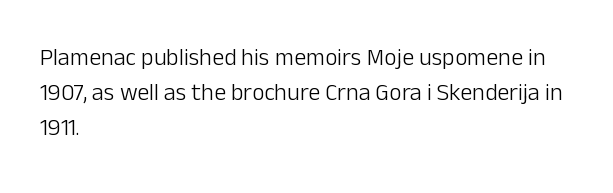
{"italic": "no", "bold": "no", "underline": "no", "align": "left", "line_spacing": "normal", "line_spacing_ratio": 1.46, "letter_spacing": "normal", "letter_spacing_em": 0.0, "glyph_px": 24}
